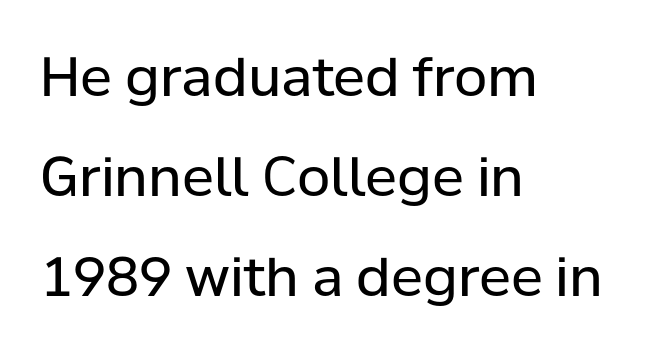
Q: Is the text bold? A: No.
Q: Is the text italic (slanted)? A: No, it is upright.
Q: Is the typeface a serif or a sans-serif typeface? A: Sans-serif.
Q: Is the text underlined? A: No.
Q: How is the paragraph aligned? A: Left-aligned.
Q: Is the spacing between letters normal or unusually wide? A: Normal.
Q: Width (condensed, normal, or wide)? A: Normal.
Q: Stroke contrast? A: Low.
Q: x-height? A: Medium.
Q: Monospaced? A: No.
